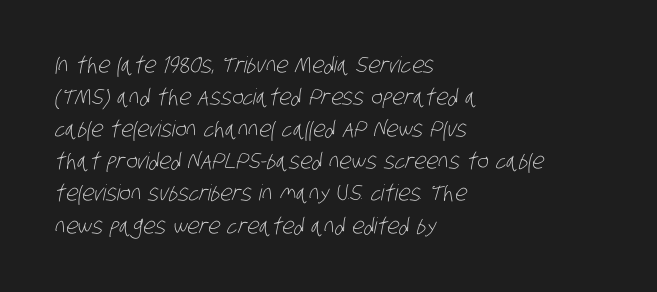
{"bold": "no", "underline": "no", "align": "left", "line_spacing": "normal", "line_spacing_ratio": 1.46, "letter_spacing": "normal", "letter_spacing_em": 0.0, "glyph_px": 22}
